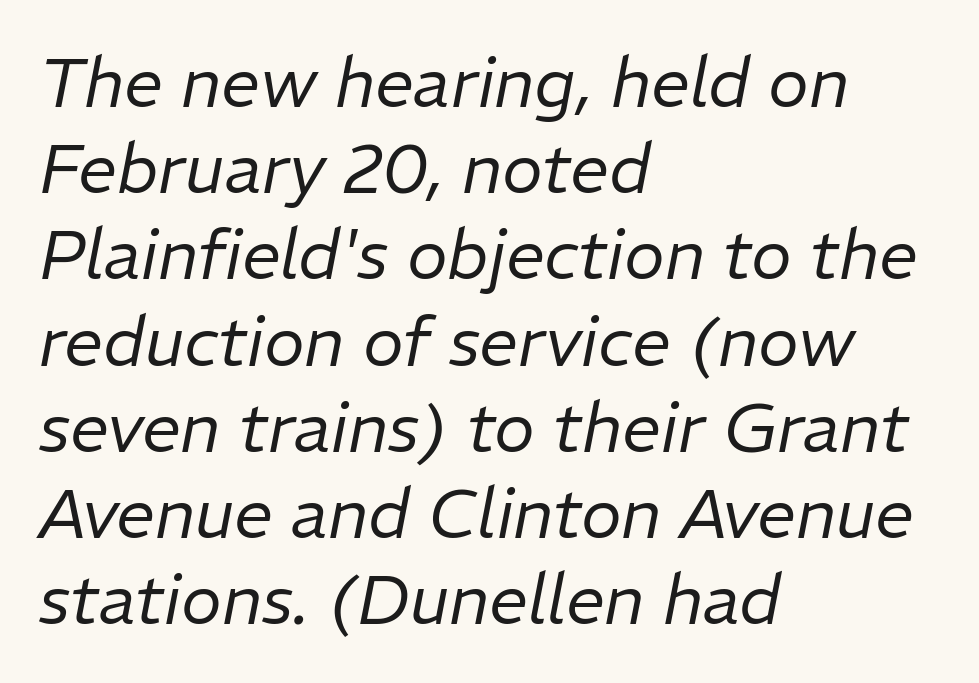
The image shows 69 px regular-weight type, italic (leaning right); set left-aligned, normal line spacing (1.25x), normal letter spacing, not underlined; low stroke contrast and a medium x-height.
